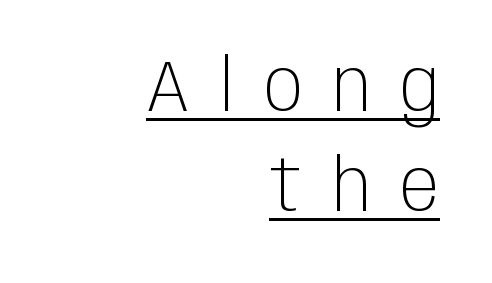
{"serif": "no", "italic": "no", "bold": "no", "weight": "light", "width": "condensed", "stroke_contrast": "low", "x_height": "large", "monospaced": "no", "underline": "yes", "align": "right", "line_spacing": "normal", "line_spacing_ratio": 1.39, "letter_spacing": "wide", "letter_spacing_em": 0.42, "glyph_px": 72}
